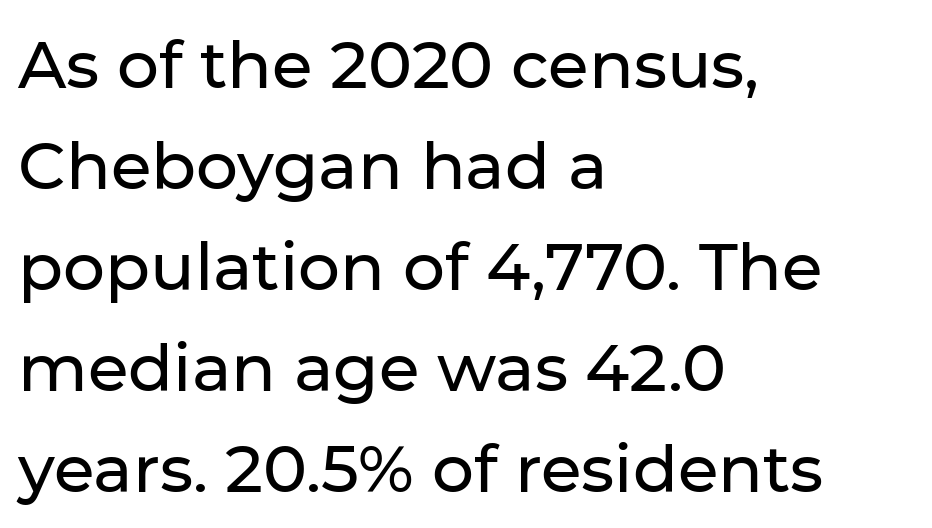
{"serif": "no", "italic": "no", "width": "normal", "stroke_contrast": "low", "x_height": "medium", "monospaced": "no", "underline": "no", "align": "left", "line_spacing": "normal", "line_spacing_ratio": 1.53, "letter_spacing": "normal", "letter_spacing_em": 0.0, "glyph_px": 66}
